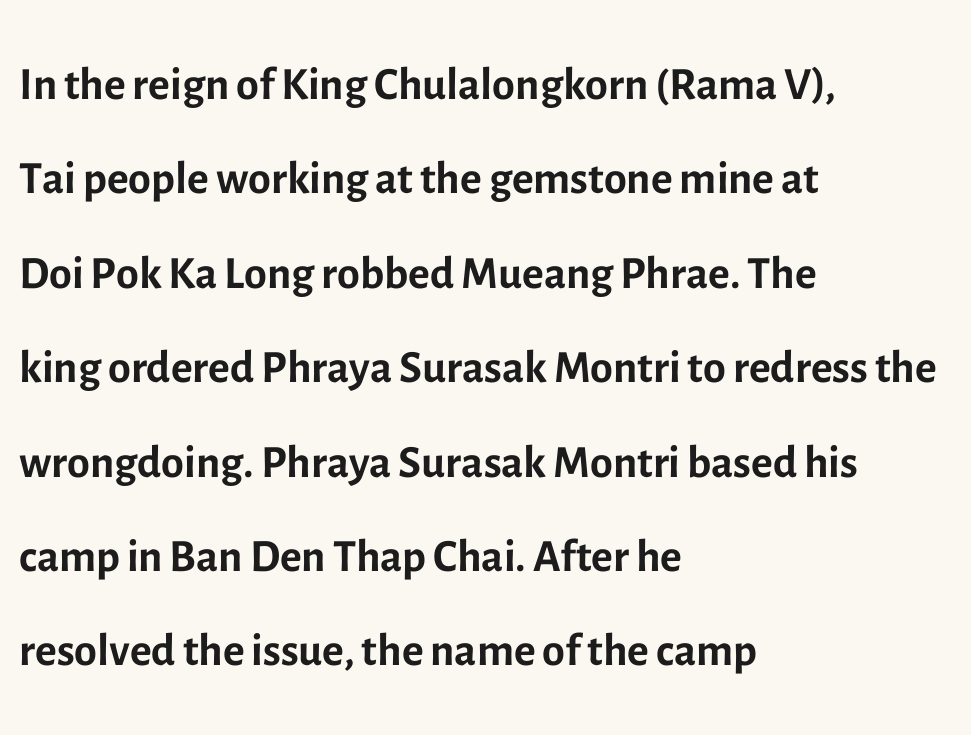
Reading down the block, your eye returns to a fixed left position each line. Does extra space separate the letters? No, they use regular spacing. Interline gaps are of average width in this sample. These lines were composed using upright roman letters. Check under the words: just untouched page. Are there feet on the stems? There aren't — it's a sans.
